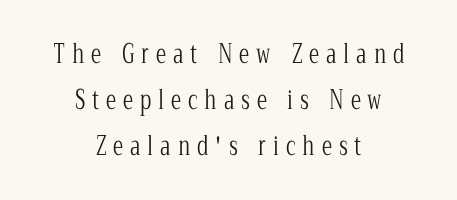
You can tell it's not italic because the verticals are truly vertical. Look at the tracking — it's clearly loosened, letters drifting apart. Stems and bowls with no extra thickness — not bold. Has an underline been added? It has not. One-word summary of the alignment: center.
